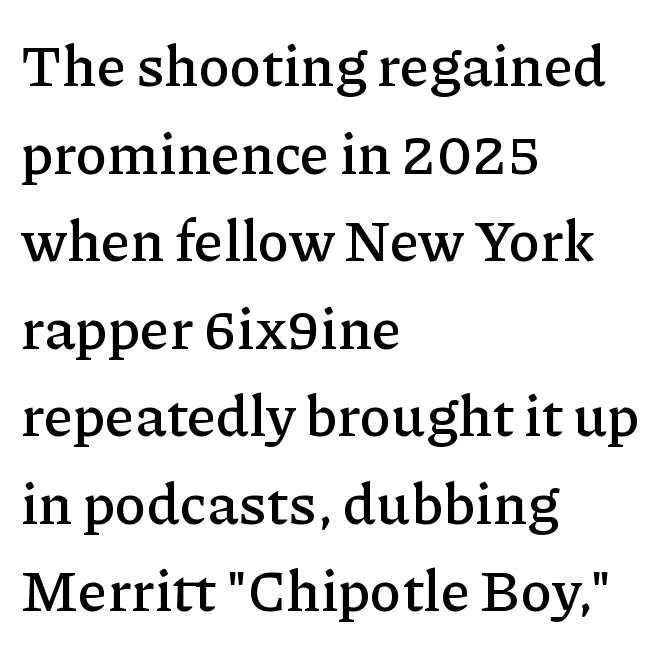
Q: Is the text italic (slanted)? A: No, it is upright.
Q: Is the typeface a serif or a sans-serif typeface? A: Serif.
Q: Is the text underlined? A: No.
Q: How is the paragraph aligned? A: Left-aligned.
Q: Is the spacing between letters normal or unusually wide? A: Normal.
Q: Is the spacing between lines tight, normal or loose? A: Normal.
Q: Width (condensed, normal, or wide)? A: Normal.
Q: Stroke contrast? A: Low.
Q: x-height? A: Medium.
Q: Monospaced? A: No.
